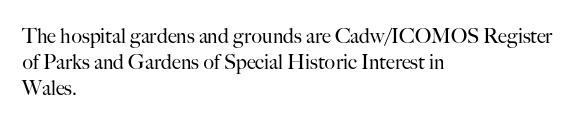
No chunkiness to these letters — they're not bold. Alignment: flush left. Do the letters lean? They stand straight. Horizontal bands of white between lines are of average thickness. Has an underline been added? It has not. Is the letter spacing exaggerated? No — it looks like the ordinary default.
